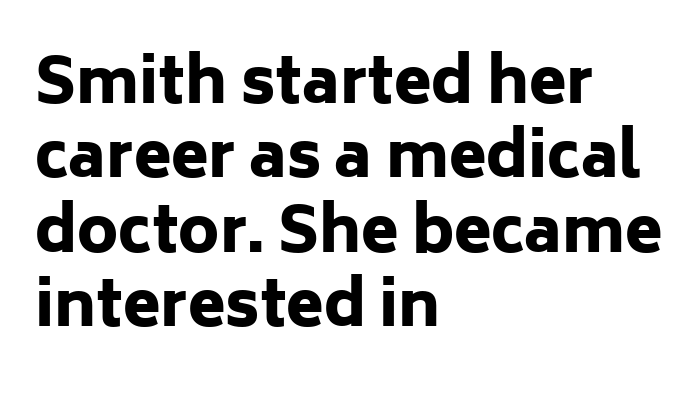
{"serif": "no", "italic": "no", "bold": "yes", "weight": "heavy", "width": "normal", "stroke_contrast": "low", "x_height": "medium", "monospaced": "no", "underline": "no", "align": "left", "line_spacing_ratio": 1.22, "letter_spacing": "normal", "letter_spacing_em": 0.0, "glyph_px": 61}
